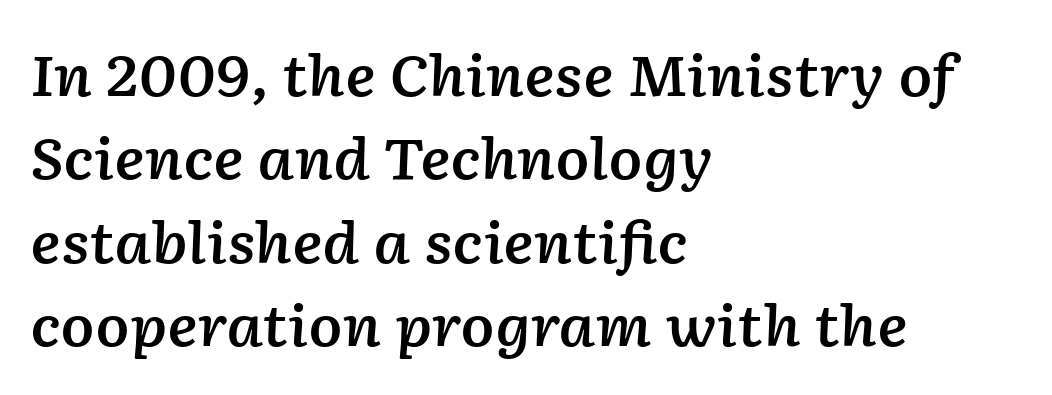
Note the varied advance widths — an 'i' is clearly narrower than an 'm'. The letterforms sit shoulder to shoulder at normal distance. Stems and bowls a touch heavier than normal — semibold. Each new line begins a customary step beneath the previous one. Style check: oblique.
